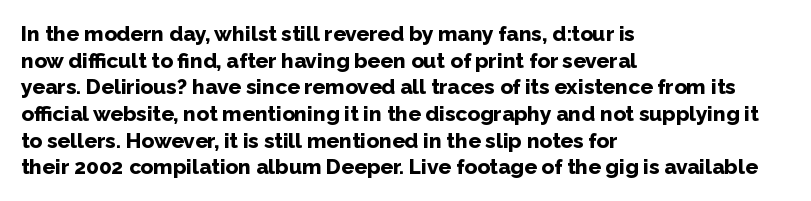
Q: Is the text bold? A: Yes.
Q: Is the text italic (slanted)? A: No, it is upright.
Q: Is the text underlined? A: No.
Q: How is the paragraph aligned? A: Left-aligned.
Q: Is the spacing between letters normal or unusually wide? A: Normal.
Q: Is the spacing between lines tight, normal or loose? A: Normal.
